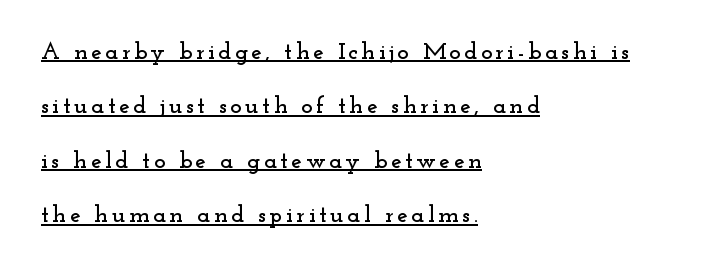
Q: Is the text italic (slanted)? A: No, it is upright.
Q: Is the text underlined? A: Yes.
Q: How is the paragraph aligned? A: Left-aligned.
Q: Is the spacing between lines tight, normal or loose? A: Loose.
